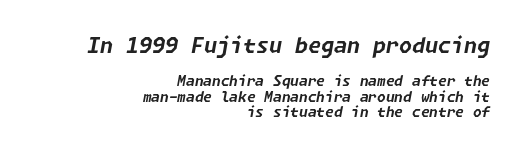
Q: Is the text bold? A: Yes.
Q: Is the text italic (slanted)? A: Yes, it leans right by about 11 degrees.
Q: Is the text underlined? A: No.
Q: How is the paragraph aligned? A: Right-aligned.
Q: Is the spacing between letters normal or unusually wide? A: Normal.
Q: Is the spacing between lines tight, normal or loose? A: Tight.
Q: Which block of text is set in a larger size, the first (top) or the second (bottom)? A: The first (top) one.
